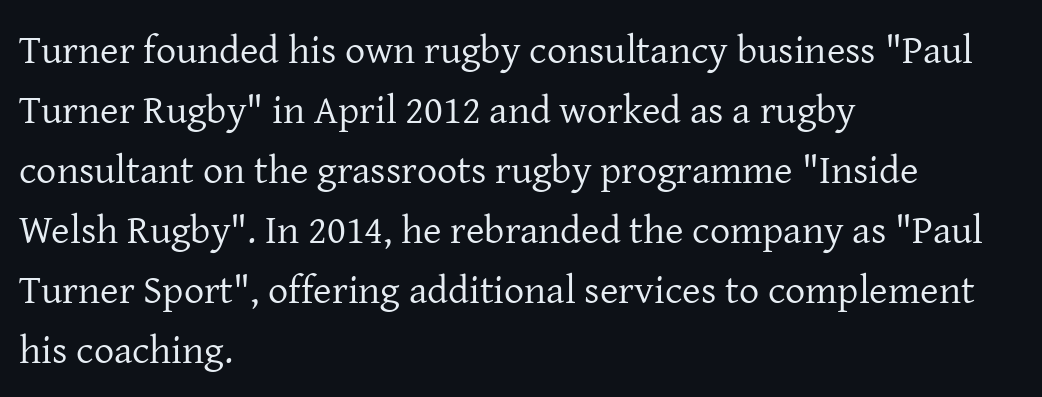
Compared with typical body copy, the letter spacing here is the same. Looks like regular typesetting: each glyph gets only the width it needs. Does the leading feel generous? No, just average. On a weight scale, this lands at 450 or below. Look at the bottom of the vertical strokes: they flare into serifs here.
